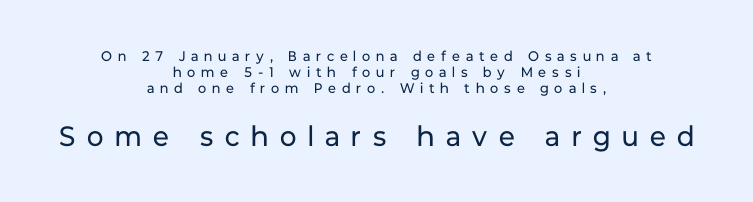
Q: Is the text bold? A: No.
Q: Is the text italic (slanted)? A: No, it is upright.
Q: Is the typeface a serif or a sans-serif typeface? A: Sans-serif.
Q: Is the text underlined? A: No.
Q: How is the paragraph aligned? A: Centered.
Q: Is the spacing between letters normal or unusually wide? A: Unusually wide.
Q: Which block of text is set in a larger size, the first (top) or the second (bottom)? A: The second (bottom) one.
Q: Width (condensed, normal, or wide)? A: Normal.
Q: Stroke contrast? A: Low.
Q: x-height? A: Medium.
Q: Monospaced? A: No.
